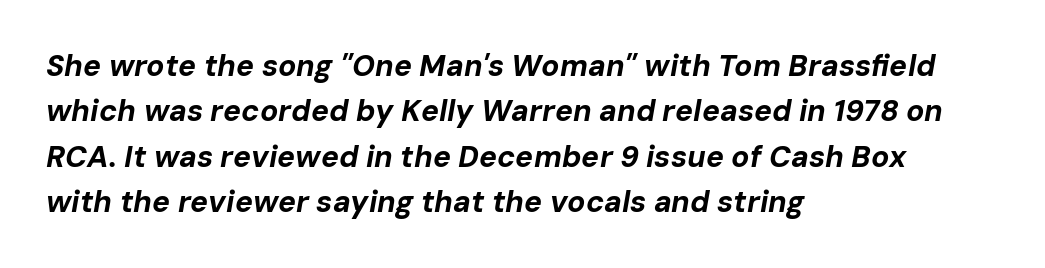
The image shows 30 px bold type, italic (leaning right); set left-aligned, normal line spacing (1.51x), normal letter spacing, not underlined; low stroke contrast and a medium x-height.
